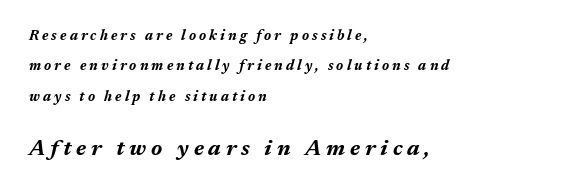
Clear beneath every line of the passage. Each line starts at the same left margin while the right side varies. Compared with typical paragraphs, the rows here are farther apart. The composition opens small and finishes big. Students, this is bold: see how much ink each stroke carries. Here the glyphs are tracked loosely, breaking word shapes into spaced letters.
